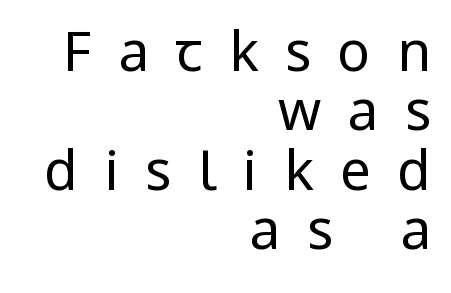
{"serif": "no", "italic": "no", "bold": "no", "weight": "regular", "width": "condensed", "stroke_contrast": "low", "x_height": "large", "monospaced": "no", "underline": "no", "align": "right", "line_spacing": "tight", "line_spacing_ratio": 1.08, "letter_spacing": "wide", "letter_spacing_em": 0.48, "glyph_px": 55}
